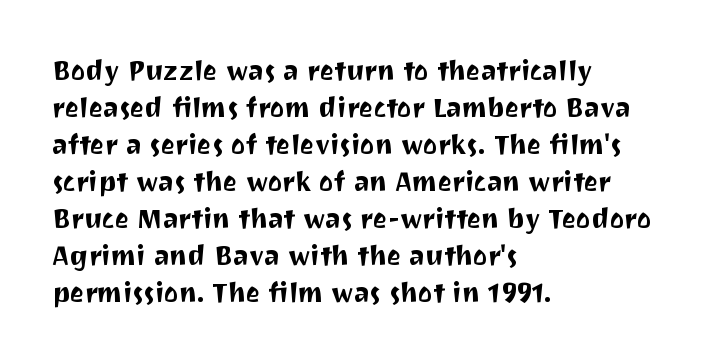
Q: Is the text italic (slanted)? A: No, it is upright.
Q: Is the text underlined? A: No.
Q: How is the paragraph aligned? A: Left-aligned.
Q: Is the spacing between letters normal or unusually wide? A: Normal.
Q: Is the spacing between lines tight, normal or loose? A: Normal.
